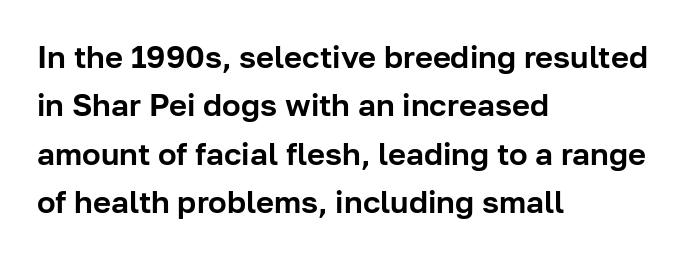
The image shows 31 px sans-serif type, upright; set left-aligned, normal line spacing (1.56x), normal letter spacing, not underlined; low stroke contrast and a medium x-height.
